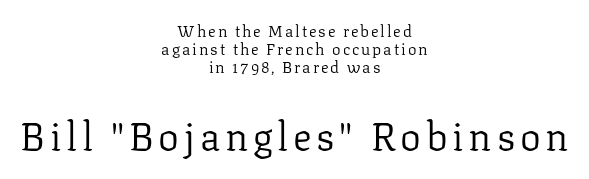
The image shows 39 px regular-weight serif type, upright; set centered, tight line spacing (1.12x), not underlined; the second (bottom) block is 2.44x larger; low stroke contrast and a medium x-height.
